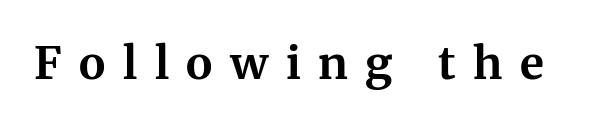
This rendering features lettering with no underline. You can tell from the footed stems that serif type was used. Does the weight exceed regular? Yes, all the way to bold. Spacing verdict: proportional, widths tailored to each character.
